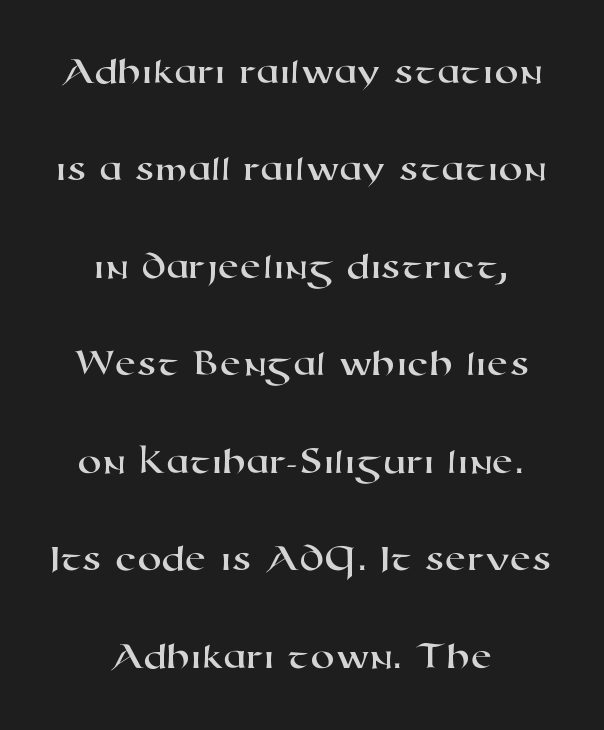
{"serif": "no", "width": "wide", "stroke_contrast": "high", "x_height": "medium", "monospaced": "no", "underline": "no", "align": "center", "line_spacing": "loose", "line_spacing_ratio": 2.5, "letter_spacing": "normal", "letter_spacing_em": 0.0, "glyph_px": 39}
